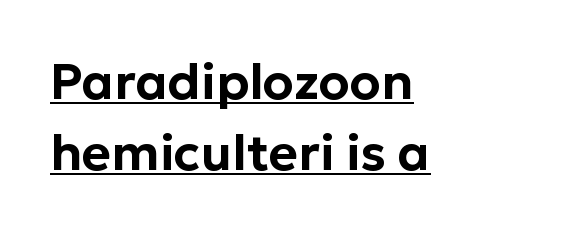
Q: Is the text italic (slanted)? A: No, it is upright.
Q: Is the typeface a serif or a sans-serif typeface? A: Sans-serif.
Q: Is the text underlined? A: Yes.
Q: How is the paragraph aligned? A: Left-aligned.
Q: Is the spacing between letters normal or unusually wide? A: Normal.
Q: Is the spacing between lines tight, normal or loose? A: Normal.
Q: Width (condensed, normal, or wide)? A: Normal.
Q: Stroke contrast? A: Low.
Q: x-height? A: Medium.
Q: Monospaced? A: No.
